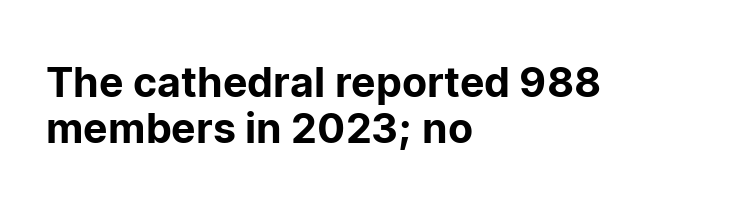
Q: Is the text italic (slanted)? A: No, it is upright.
Q: Is the typeface a serif or a sans-serif typeface? A: Sans-serif.
Q: Is the text underlined? A: No.
Q: How is the paragraph aligned? A: Left-aligned.
Q: Is the spacing between letters normal or unusually wide? A: Normal.
Q: Is the spacing between lines tight, normal or loose? A: Tight.
Q: Width (condensed, normal, or wide)? A: Normal.
Q: Stroke contrast? A: Low.
Q: x-height? A: Medium.
Q: Monospaced? A: No.
